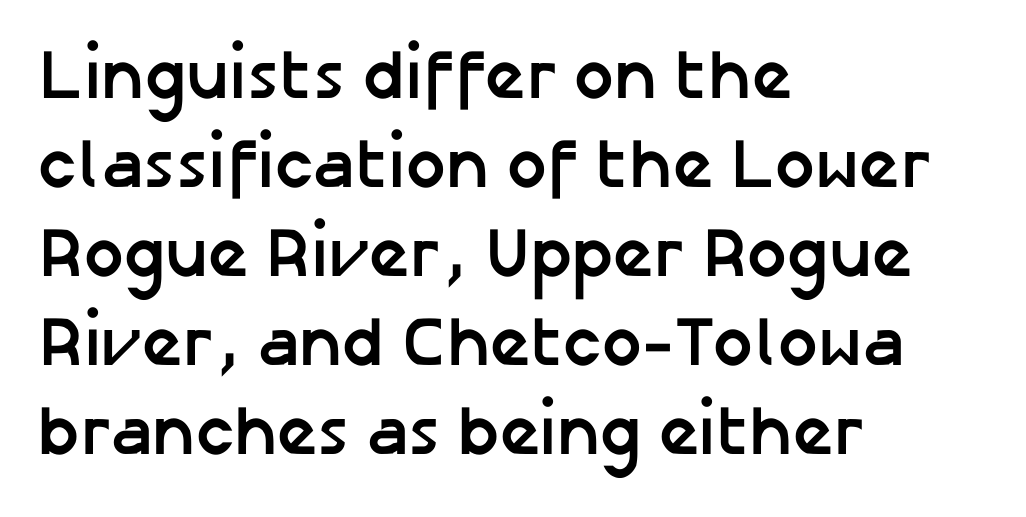
{"serif": "no", "italic": "no", "bold": "yes", "weight": "semibold", "width": "normal", "stroke_contrast": "low", "x_height": "medium", "monospaced": "no", "underline": "no", "align": "left", "line_spacing": "normal", "line_spacing_ratio": 1.27, "letter_spacing": "normal", "letter_spacing_em": 0.0, "glyph_px": 70}
